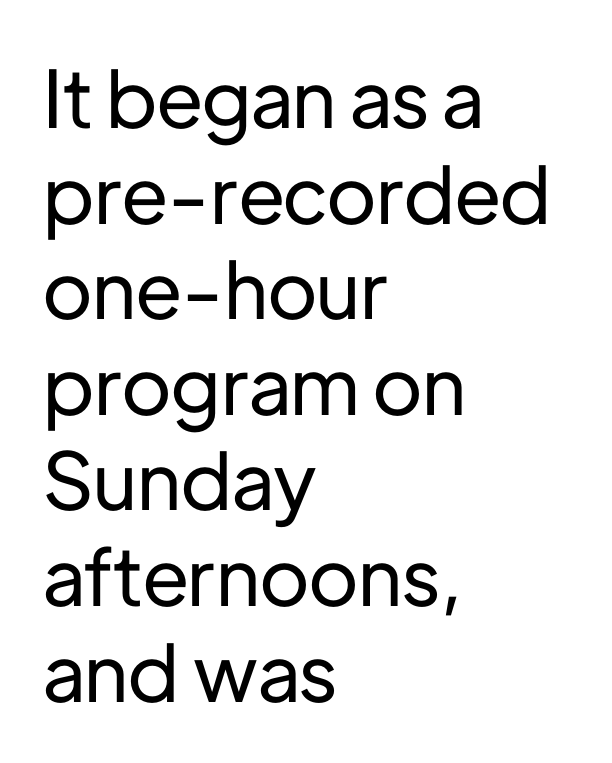
{"serif": "no", "italic": "no", "width": "normal", "stroke_contrast": "low", "x_height": "medium", "monospaced": "no", "underline": "no", "align": "left", "line_spacing_ratio": 1.21, "letter_spacing": "normal", "letter_spacing_em": 0.0, "glyph_px": 79}
